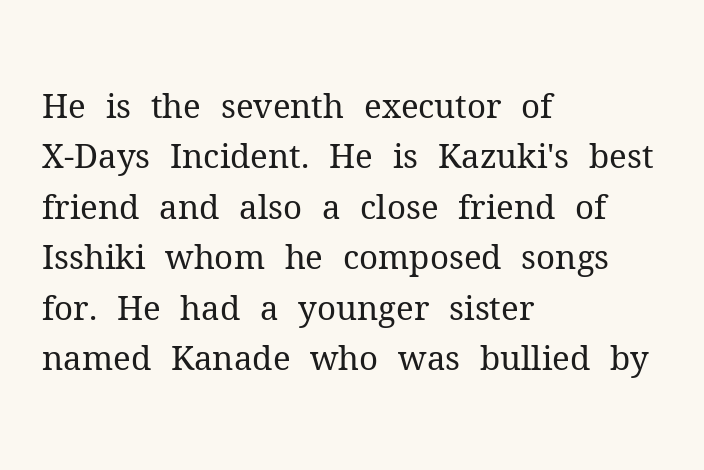
The image shows 33 px regular-weight serif type, upright; set left-aligned, normal line spacing (1.53x), normal letter spacing, not underlined; medium stroke contrast and a medium x-height.
